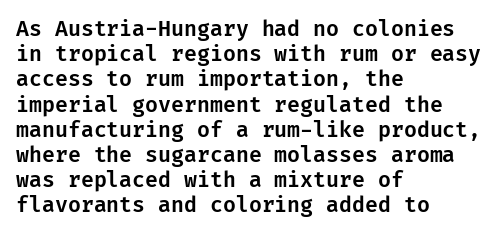
The image shows 21 px text type, upright; set left-aligned, line spacing 1.2x, normal letter spacing, not underlined.
